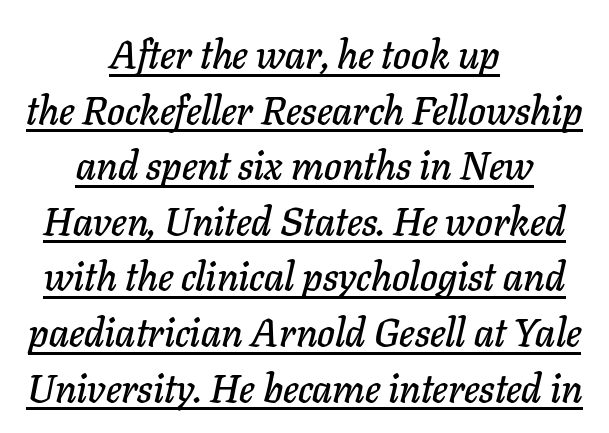
Q: Is the text italic (slanted)? A: Yes, it leans right by about 11 degrees.
Q: Is the text underlined? A: Yes.
Q: How is the paragraph aligned? A: Centered.
Q: Is the spacing between letters normal or unusually wide? A: Normal.
Q: Is the spacing between lines tight, normal or loose? A: Normal.
Q: Width (condensed, normal, or wide)? A: Normal.
Q: Stroke contrast? A: Low.
Q: x-height? A: Medium.
Q: Monospaced? A: No.
